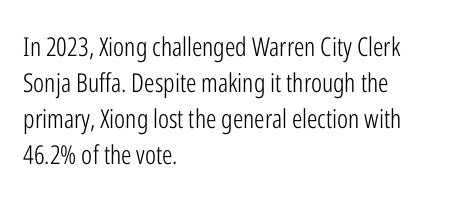
{"italic": "no", "bold": "no", "underline": "no", "align": "left", "line_spacing": "normal", "line_spacing_ratio": 1.39, "letter_spacing": "normal", "letter_spacing_em": 0.0, "glyph_px": 26}
